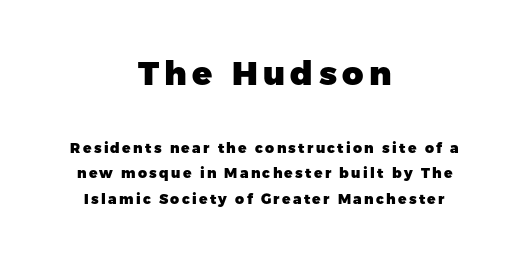
{"serif": "no", "italic": "no", "bold": "yes", "weight": "heavy", "width": "normal", "stroke_contrast": "low", "x_height": "medium", "monospaced": "no", "underline": "no", "align": "center", "line_spacing_ratio": 1.81, "larger_block": "first", "size_ratio": 2.36, "glyph_px": 33}
